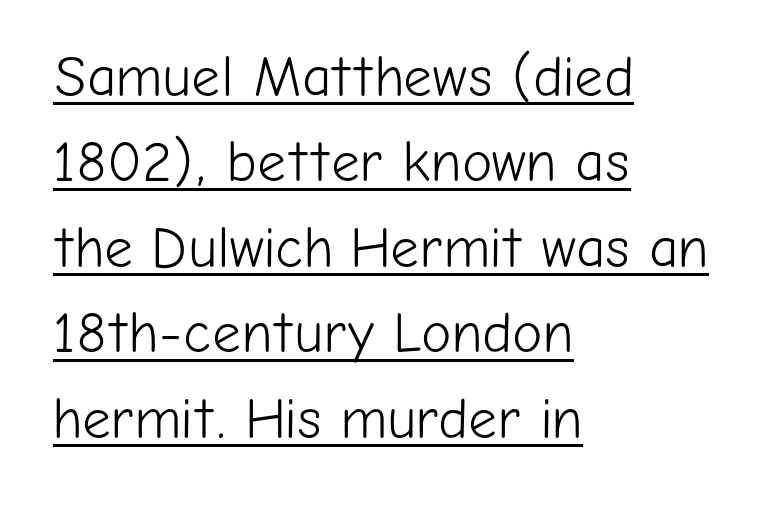
The image shows 57 px light sans-serif type, upright; set left-aligned, normal line spacing (1.5x), normal letter spacing, underlined; low stroke contrast and a medium x-height.
